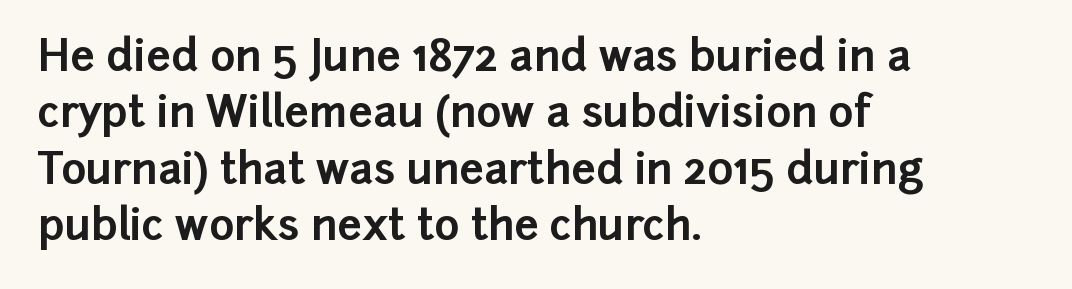
The image shows 43 px bold sans-serif type, upright; set left-aligned, normal line spacing (1.31x), normal letter spacing, not underlined; low stroke contrast and a medium x-height.
